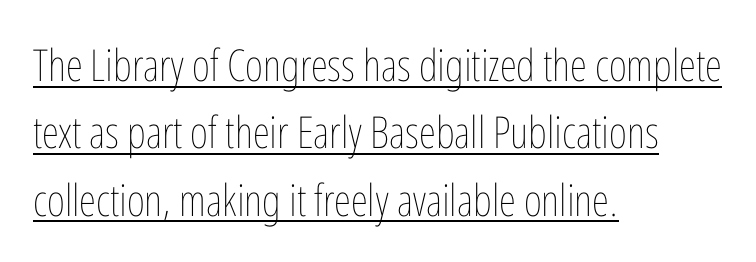
The image shows 44 px thin, condensed type, upright; set left-aligned, normal line spacing (1.53x), normal letter spacing, underlined; low stroke contrast and a medium x-height.
